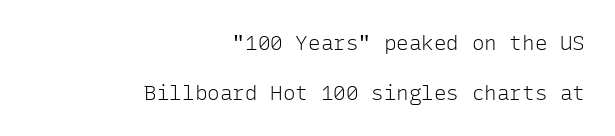
The image shows 21 px text type, upright; set right-aligned, loose line spacing (2.37x), normal letter spacing, not underlined.
